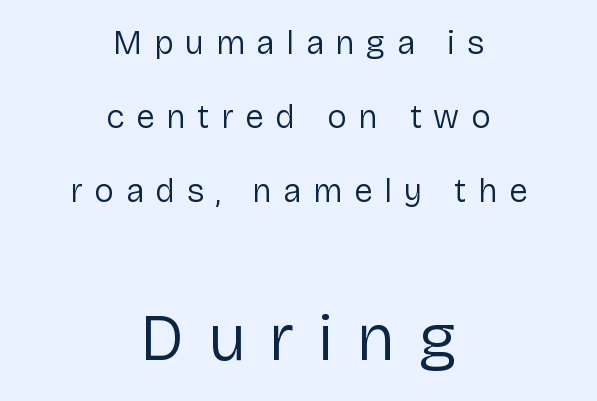
{"serif": "no", "italic": "no", "bold": "no", "weight": "regular", "width": "normal", "stroke_contrast": "low", "x_height": "medium", "monospaced": "no", "underline": "no", "align": "center", "line_spacing": "loose", "line_spacing_ratio": 2.24, "letter_spacing": "wide", "letter_spacing_em": 0.36, "larger_block": "second", "size_ratio": 2.0, "glyph_px": 66}
